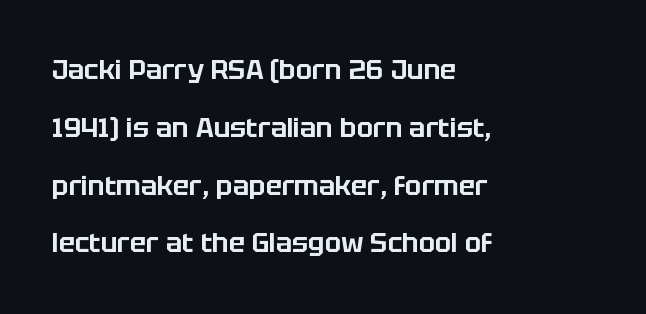
Q: Is the text italic (slanted)? A: No, it is upright.
Q: Is the text underlined? A: No.
Q: How is the paragraph aligned? A: Left-aligned.
Q: Is the spacing between letters normal or unusually wide? A: Normal.
Q: Is the spacing between lines tight, normal or loose? A: Loose.
